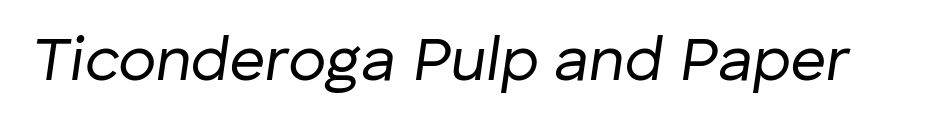
Q: Is the text bold? A: No.
Q: Is the text italic (slanted)? A: Yes, it leans right by about 8 degrees.
Q: Is the text underlined? A: No.
Q: Is the spacing between letters normal or unusually wide? A: Normal.
Q: Width (condensed, normal, or wide)? A: Normal.
Q: Stroke contrast? A: Low.
Q: x-height? A: Medium.
Q: Monospaced? A: No.
